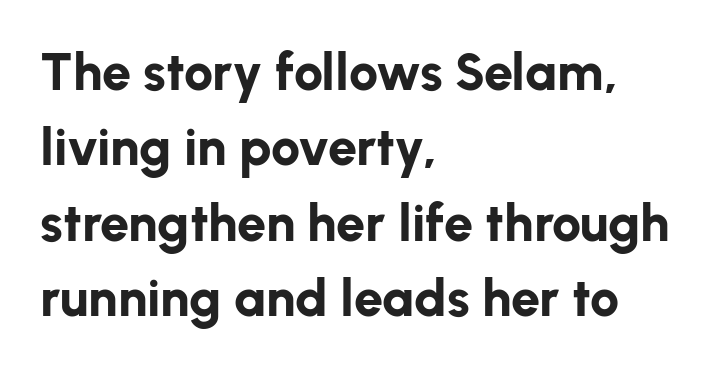
{"serif": "no", "italic": "no", "bold": "yes", "weight": "bold", "width": "normal", "stroke_contrast": "low", "x_height": "medium", "monospaced": "no", "underline": "no", "align": "left", "line_spacing": "normal", "line_spacing_ratio": 1.45, "letter_spacing": "normal", "letter_spacing_em": 0.0, "glyph_px": 52}
